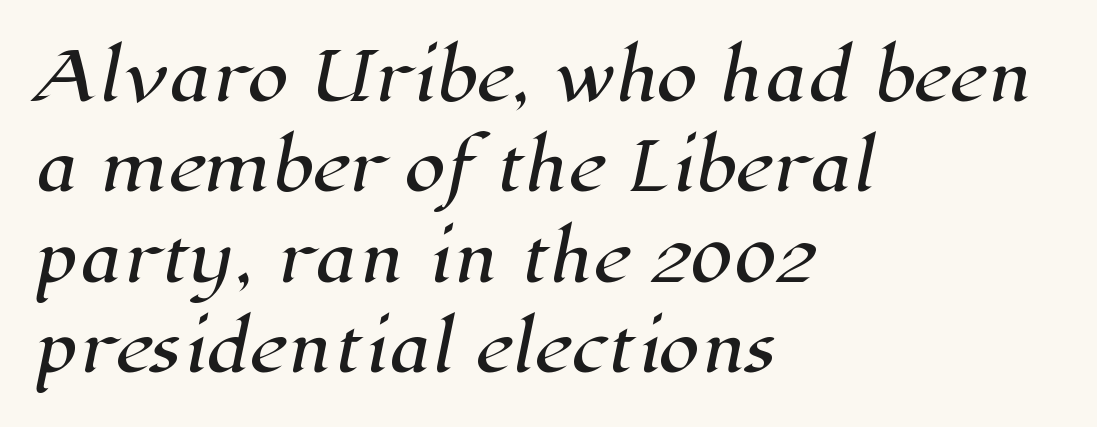
The image shows 66 px serif type; set left-aligned, normal line spacing (1.37x), normal letter spacing, not underlined; high stroke contrast and a medium x-height.
